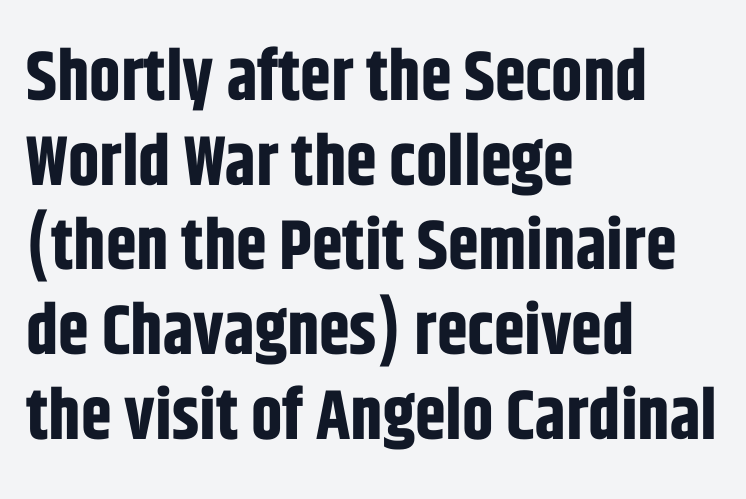
The image shows 70 px bold, condensed sans-serif type, upright; set left-aligned, line spacing 1.21x, normal letter spacing, not underlined; low stroke contrast and a large x-height.
